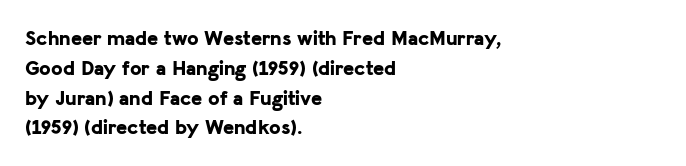
{"italic": "no", "bold": "yes", "underline": "no", "align": "left", "line_spacing": "normal", "line_spacing_ratio": 1.42, "letter_spacing": "normal", "letter_spacing_em": 0.0, "glyph_px": 21}
